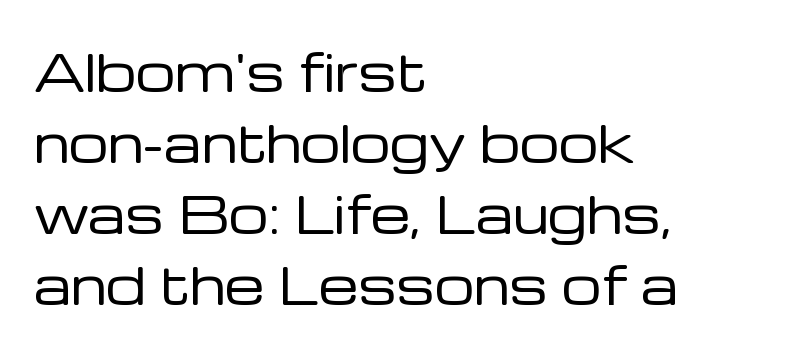
{"serif": "no", "italic": "no", "bold": "no", "weight": "regular", "width": "normal", "stroke_contrast": "low", "x_height": "medium", "monospaced": "no", "underline": "no", "align": "left", "line_spacing": "normal", "line_spacing_ratio": 1.42, "letter_spacing": "normal", "letter_spacing_em": 0.0, "glyph_px": 50}
